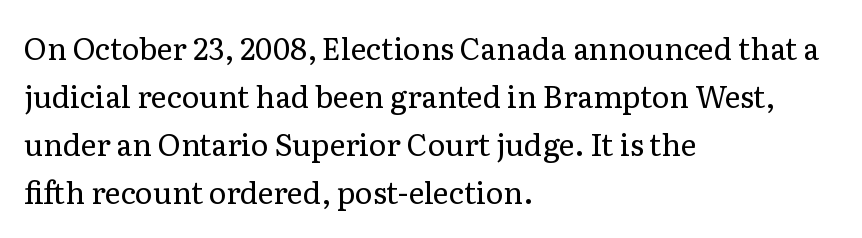
The image shows 30 px regular-weight serif type, upright; set left-aligned, normal line spacing (1.6x), normal letter spacing, not underlined; low stroke contrast and a medium x-height.
